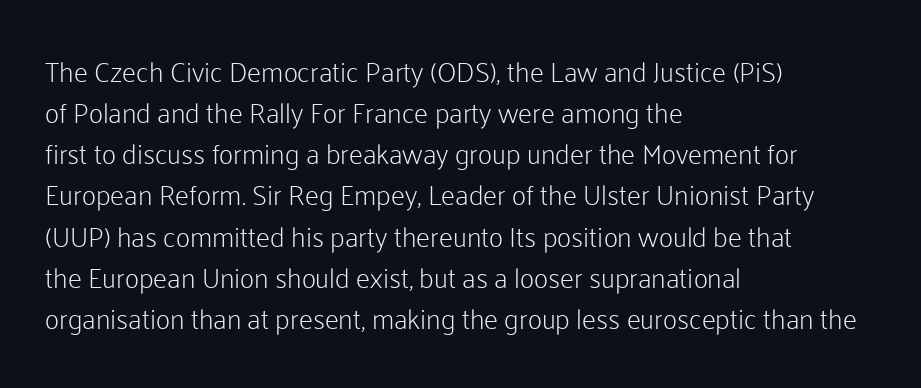
{"serif": "no", "italic": "no", "bold": "no", "weight": "light", "width": "normal", "stroke_contrast": "low", "x_height": "medium", "monospaced": "no", "underline": "no", "align": "left", "line_spacing": "normal", "line_spacing_ratio": 1.47, "letter_spacing": "normal", "letter_spacing_em": 0.0, "glyph_px": 28}
